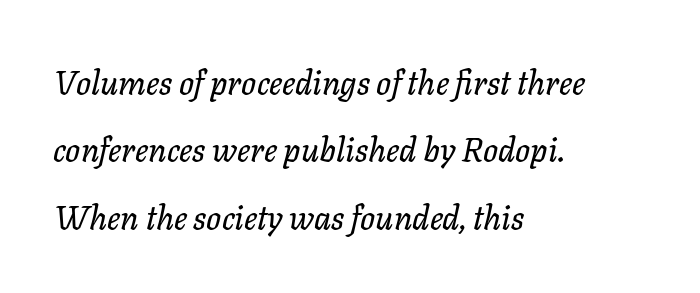
{"italic": "yes", "lean": "right", "slant_degrees": 11, "width": "normal", "stroke_contrast": "low", "x_height": "medium", "monospaced": "no", "underline": "no", "align": "left", "line_spacing": "loose", "line_spacing_ratio": 2.04, "letter_spacing": "normal", "letter_spacing_em": 0.0, "glyph_px": 33}
